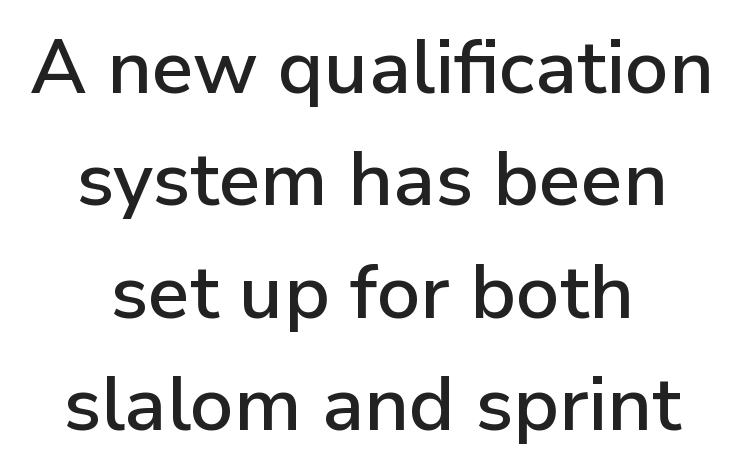
{"serif": "no", "italic": "no", "width": "normal", "stroke_contrast": "low", "x_height": "medium", "monospaced": "no", "underline": "no", "align": "center", "line_spacing": "normal", "line_spacing_ratio": 1.48, "letter_spacing": "normal", "letter_spacing_em": 0.0, "glyph_px": 76}
